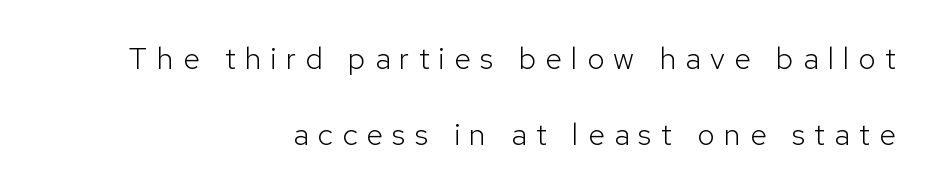
Is this a fixed-width face? No — the glyphs have proportional, varying widths. The lines are spread far apart with generous leading. Spacing between characters has been opened up far beyond the box default. I'd call this a sans setting — the letters go barefoot.
